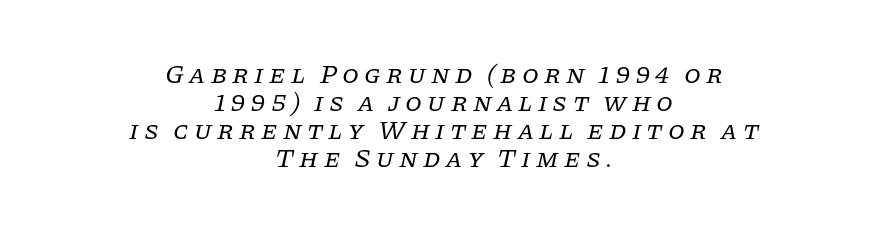
{"italic": "yes", "lean": "right", "slant_degrees": 11, "bold": "no", "underline": "no", "align": "center", "line_spacing": "tight", "line_spacing_ratio": 1.04, "glyph_px": 27}
